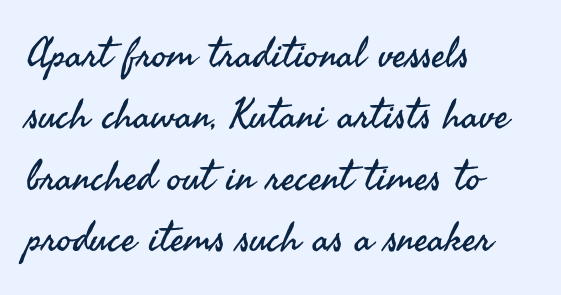
Q: Is the text bold? A: No.
Q: Is the text italic (slanted)? A: Yes.
Q: Is the typeface a serif or a sans-serif typeface? A: Sans-serif.
Q: Is the text underlined? A: No.
Q: How is the paragraph aligned? A: Left-aligned.
Q: Is the spacing between letters normal or unusually wide? A: Normal.
Q: Is the spacing between lines tight, normal or loose? A: Normal.
Q: Width (condensed, normal, or wide)? A: Normal.
Q: Stroke contrast? A: Medium.
Q: x-height? A: Small.
Q: Monospaced? A: No.
